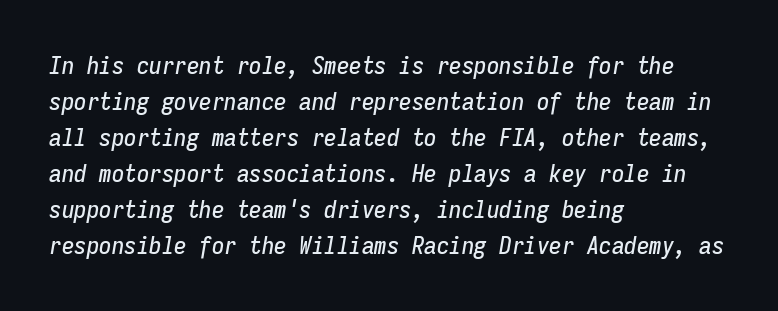
You could call the tracking neutral — neither tight nor loose. This rendering uses left alignment, leaving the right contour irregular. Is the type slanted? Yes — the strokes lean at a clear angle. The space beneath each line is pristine and unruled. Each new line begins a customary step beneath the previous one.
